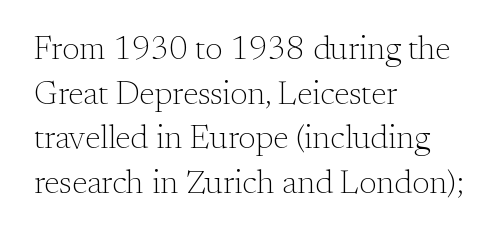
Weight: regular or lighter. Examine the stroke ends and you'll spot serifs. Beneath every word, the page is bare. Characters remain perfectly vertical along every line. Note the varied advance widths — an 'i' is clearly narrower than an 'm'. What stands out about the letter spacing? Nothing — it is the standard amount.
